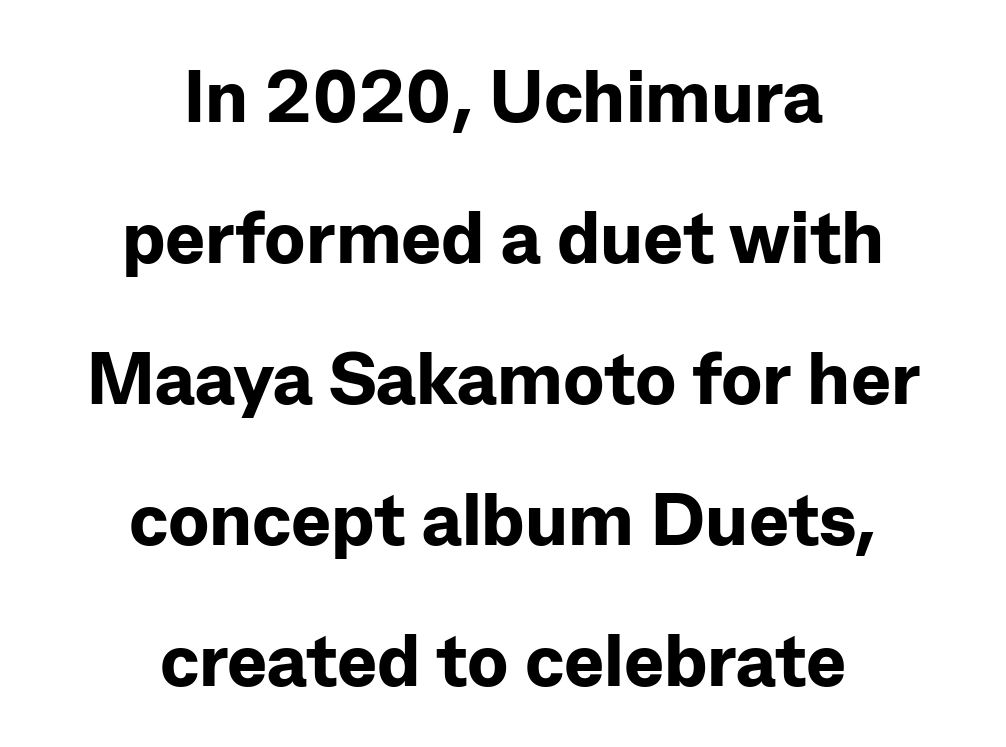
{"serif": "no", "italic": "no", "bold": "yes", "weight": "bold", "width": "normal", "stroke_contrast": "low", "x_height": "medium", "monospaced": "no", "underline": "no", "align": "center", "line_spacing_ratio": 1.88, "letter_spacing": "normal", "letter_spacing_em": 0.0, "glyph_px": 75}
